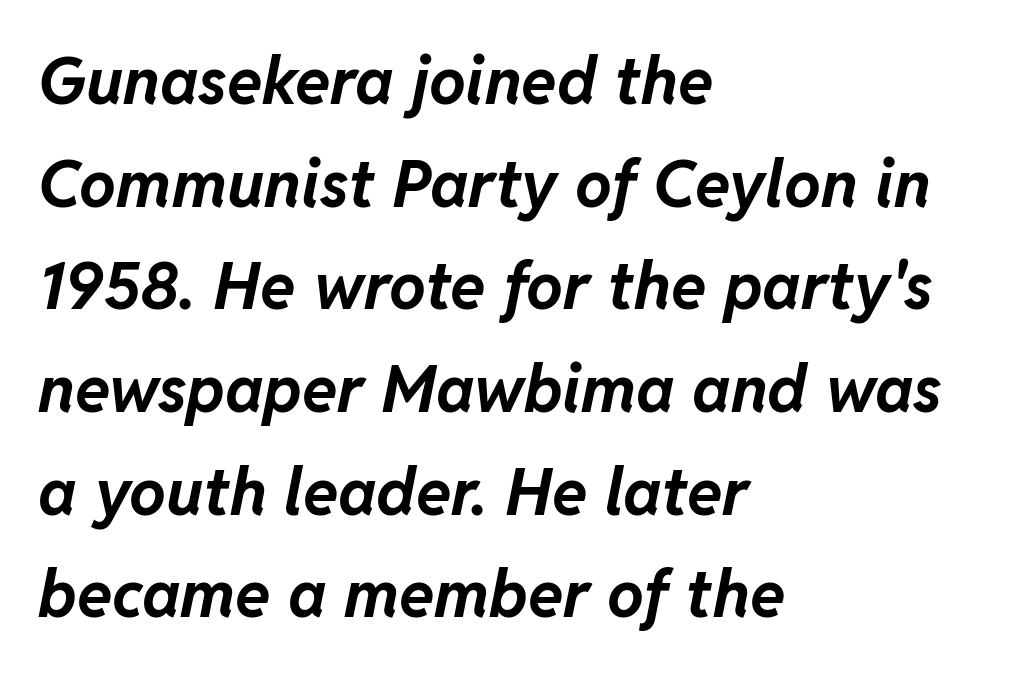
Do the characters align in a grid? No, the font is proportional. Letter spacing: default. Is the type slanted? Yes — the strokes lean at a clear angle. Letters rest on an invisible, unmarked baseline.
